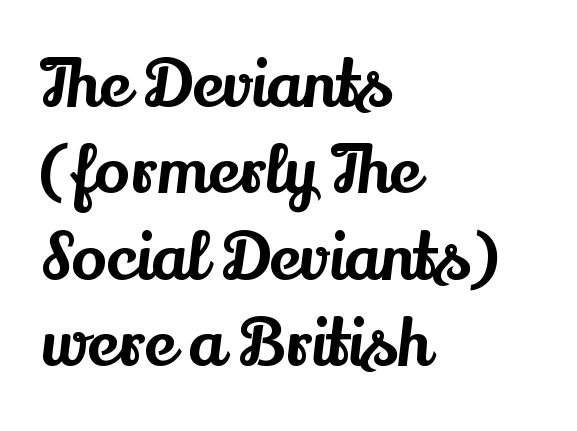
The image shows 65 px serif type; set left-aligned, normal line spacing (1.33x), normal letter spacing, not underlined; medium stroke contrast and a small x-height.
